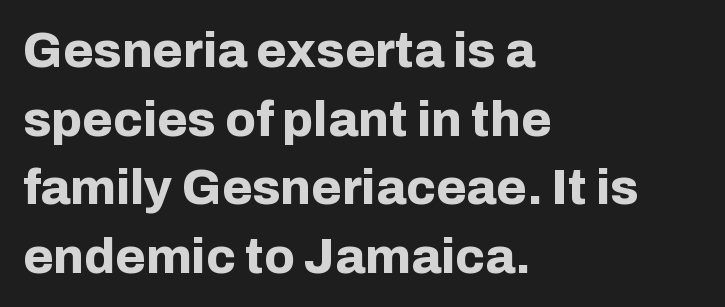
Q: Is the text bold? A: Yes.
Q: Is the text italic (slanted)? A: No, it is upright.
Q: Is the typeface a serif or a sans-serif typeface? A: Sans-serif.
Q: Is the text underlined? A: No.
Q: How is the paragraph aligned? A: Left-aligned.
Q: Is the spacing between letters normal or unusually wide? A: Normal.
Q: Is the spacing between lines tight, normal or loose? A: Normal.
Q: Width (condensed, normal, or wide)? A: Normal.
Q: Stroke contrast? A: Low.
Q: x-height? A: Medium.
Q: Monospaced? A: No.
